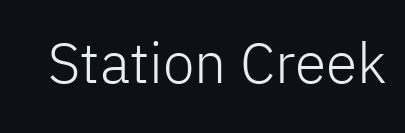
The image shows 57 px light sans-serif type, upright; set normal letter spacing, not underlined; low stroke contrast and a medium x-height.
